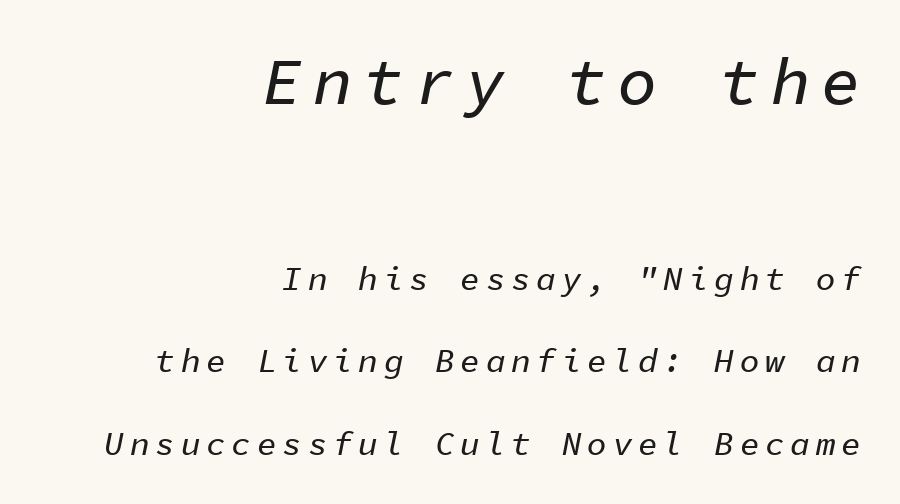
Slant detected: the letters are inclined. The area under the type is left untouched. Top chunk: large. Bottom chunk: small. In CSS terms this would be text-align: right.
